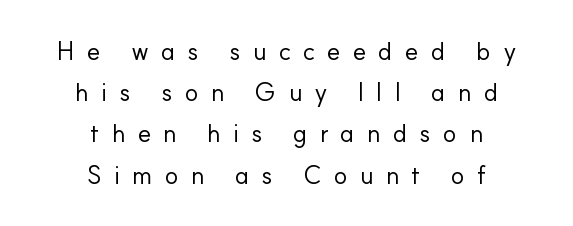
The image shows 25 px text type, upright; set centered, normal line spacing (1.65x), unusually wide letter spacing (+0.49 em), not underlined.
